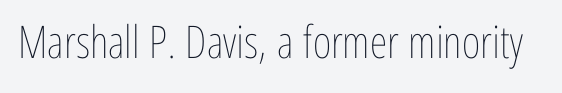
Q: Is the text bold? A: No.
Q: Is the text italic (slanted)? A: No, it is upright.
Q: Is the text underlined? A: No.
Q: Is the spacing between letters normal or unusually wide? A: Normal.
Q: Width (condensed, normal, or wide)? A: Condensed.
Q: Stroke contrast? A: Low.
Q: x-height? A: Medium.
Q: Monospaced? A: No.
